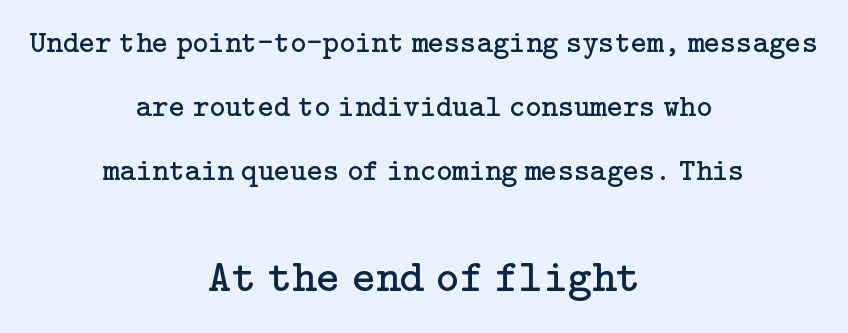
The image shows 46 px regular-weight serif type, upright; set centered, loose line spacing (2.07x), normal letter spacing, not underlined; the second (bottom) block is 1.48x larger; low stroke contrast and a medium x-height.
